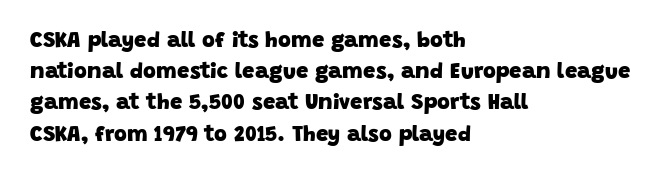
{"bold": "yes", "underline": "no", "align": "left", "line_spacing": "normal", "line_spacing_ratio": 1.42, "letter_spacing": "normal", "letter_spacing_em": 0.0, "glyph_px": 22}
